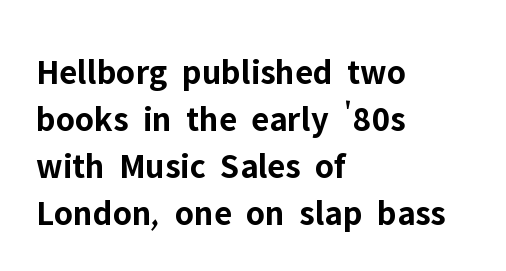
Nope, not italic — everything's standing straight. Interline gaps are of average width in this sample. Spacing between characters is what you'd get straight out of the box. Letters rest on an invisible, unmarked baseline. Typesetter's note: full bold, strokes at maximum text heaviness. Reading down the block, your eye returns to a fixed left position each line.
